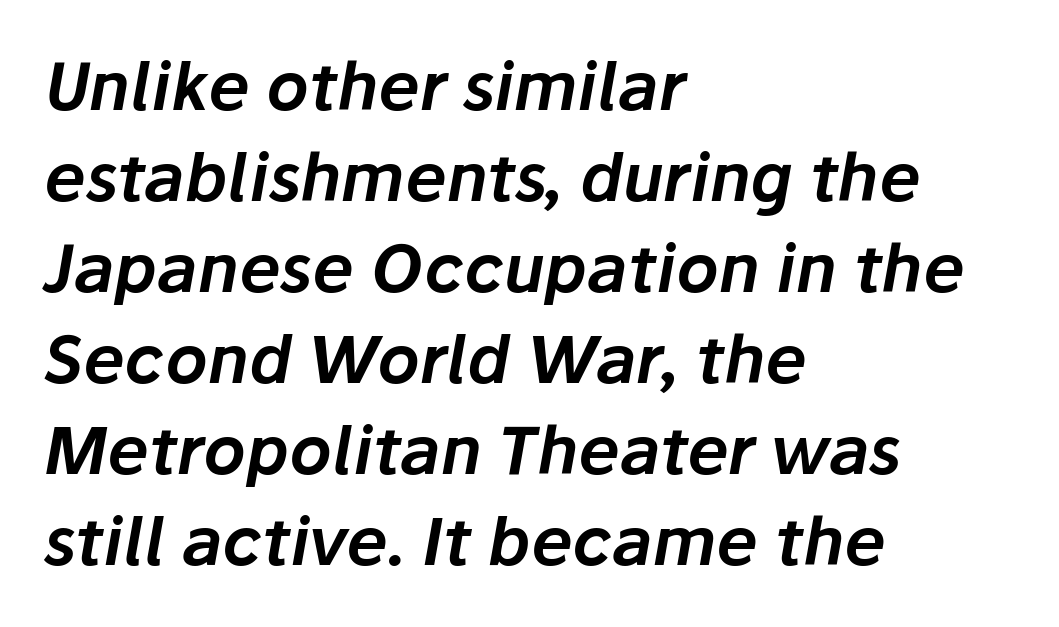
Q: Is the text italic (slanted)? A: Yes, it leans right by about 10 degrees.
Q: Is the text underlined? A: No.
Q: How is the paragraph aligned? A: Left-aligned.
Q: Is the spacing between letters normal or unusually wide? A: Normal.
Q: Is the spacing between lines tight, normal or loose? A: Normal.
Q: Width (condensed, normal, or wide)? A: Normal.
Q: Stroke contrast? A: Low.
Q: x-height? A: Medium.
Q: Monospaced? A: No.
